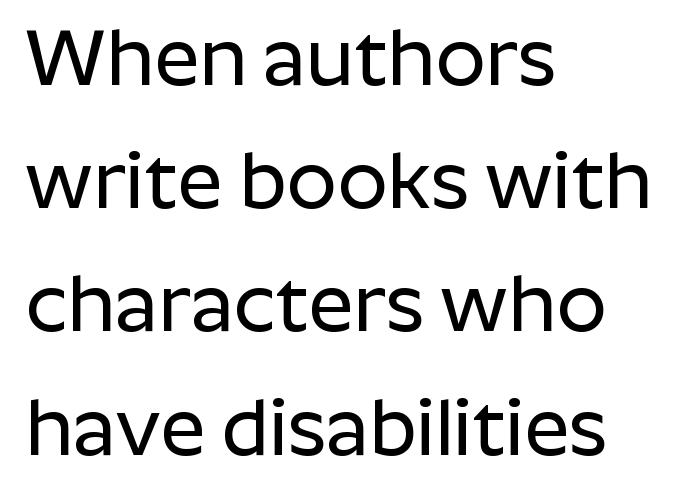
Q: Is the text italic (slanted)? A: No, it is upright.
Q: Is the typeface a serif or a sans-serif typeface? A: Sans-serif.
Q: Is the text underlined? A: No.
Q: How is the paragraph aligned? A: Left-aligned.
Q: Is the spacing between letters normal or unusually wide? A: Normal.
Q: Is the spacing between lines tight, normal or loose? A: Normal.
Q: Width (condensed, normal, or wide)? A: Normal.
Q: Stroke contrast? A: Low.
Q: x-height? A: Medium.
Q: Monospaced? A: No.
